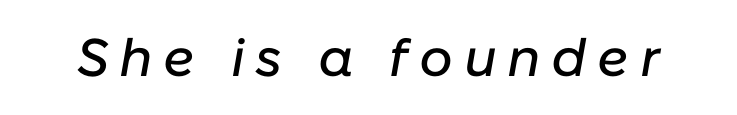
The image shows 53 px text type, italic (leaning right); set unusually wide letter spacing (+0.2 em), not underlined; low stroke contrast and a medium x-height.
